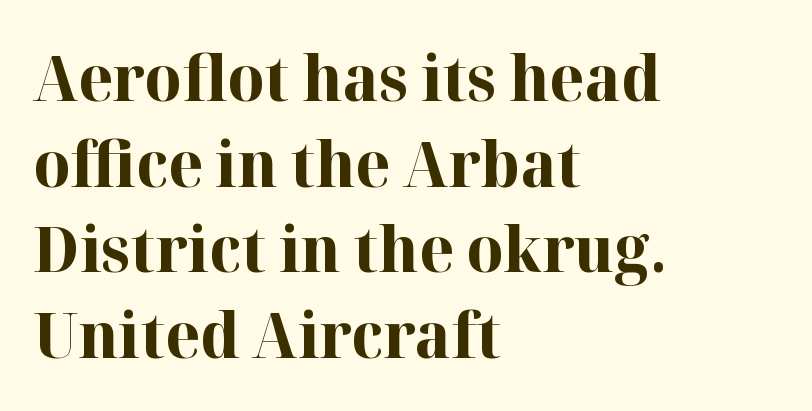
Q: Is the text bold? A: Yes.
Q: Is the text italic (slanted)? A: No, it is upright.
Q: Is the typeface a serif or a sans-serif typeface? A: Serif.
Q: Is the text underlined? A: No.
Q: How is the paragraph aligned? A: Left-aligned.
Q: Is the spacing between letters normal or unusually wide? A: Normal.
Q: Is the spacing between lines tight, normal or loose? A: Normal.
Q: Width (condensed, normal, or wide)? A: Normal.
Q: Stroke contrast? A: High.
Q: x-height? A: Medium.
Q: Monospaced? A: No.
